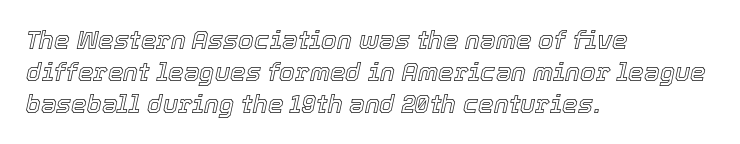
Q: Is the text italic (slanted)? A: Yes, it leans right by about 12 degrees.
Q: Is the text underlined? A: No.
Q: How is the paragraph aligned? A: Left-aligned.
Q: Is the spacing between letters normal or unusually wide? A: Normal.
Q: Is the spacing between lines tight, normal or loose? A: Normal.
